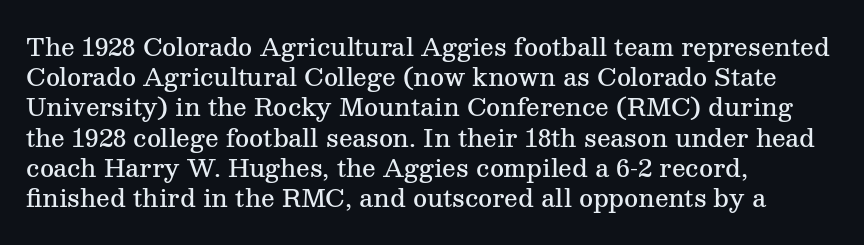
These lines are set flush left with a ragged right edge. Reading down the column, the eye jumps a familiar distance to each next line. The face used here is a semibold: visibly heavier than regular, lighter than bold. The specimen omits any rule beneath the text block's lines. Spacing between characters is what you'd get straight out of the box.
